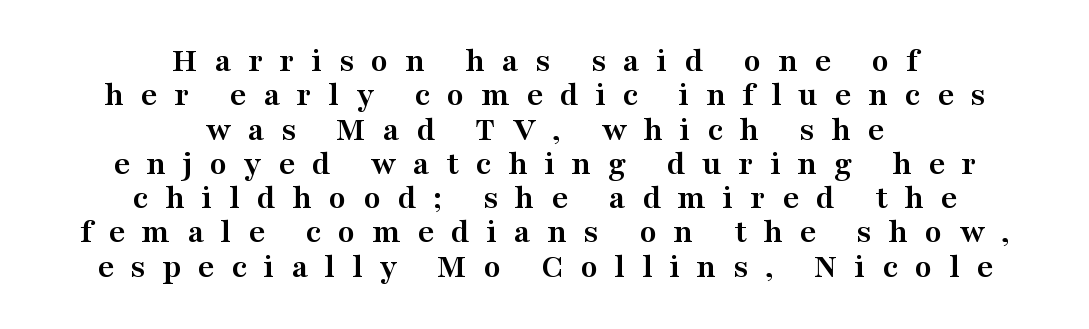
Cramped leading. Unmarked baselines from the first word to the last. The letters are spread apart with noticeably loose tracking. If you folded the block vertically in half, each line would mirror itself in length. Typographically, this falls in the serif category. You could not count columns in this text — the font is proportionally spaced.
